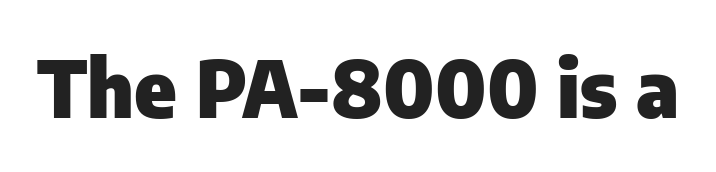
{"serif": "no", "italic": "no", "bold": "yes", "weight": "heavy", "width": "normal", "stroke_contrast": "low", "x_height": "medium", "monospaced": "no", "underline": "no", "letter_spacing": "normal", "letter_spacing_em": 0.0, "glyph_px": 79}
